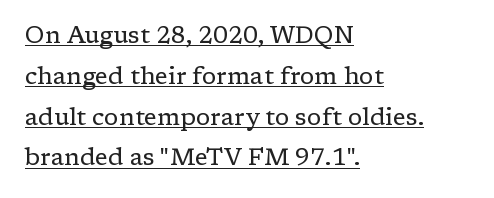
Q: Is the text bold? A: No.
Q: Is the text italic (slanted)? A: No, it is upright.
Q: Is the text underlined? A: Yes.
Q: How is the paragraph aligned? A: Left-aligned.
Q: Is the spacing between letters normal or unusually wide? A: Normal.
Q: Is the spacing between lines tight, normal or loose? A: Normal.
